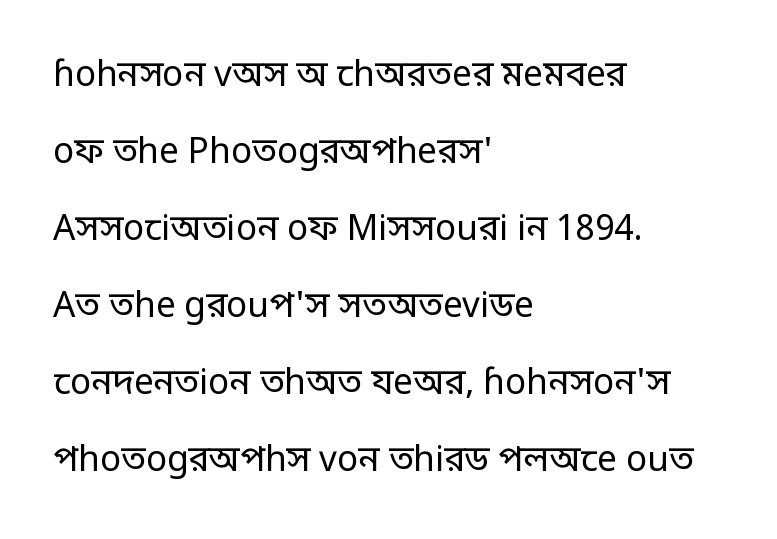
Does the lettering tilt? It doesn't — this is upright. In CSS terms this would be text-align: left. In terms of letterform style, serifs are entirely absent. Stem width sits at or under what a default text font uses. Notice the wide empty band between every row — that's loose leading. The baseline area is clear.
